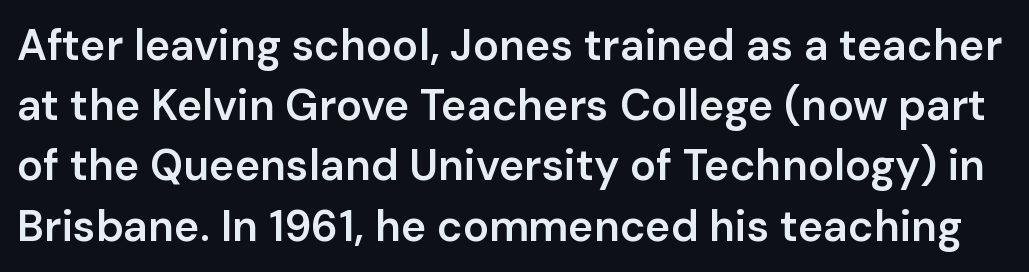
Descenders hang freely into open space. Check where the strokes stop: nothing finishes them off — pure sans. What weight is shown? A semibold, between regular and bold. A normal amount of white space separates one row of letters from the next. Here the designer chose a conventional face with non-uniform glyph widths. Inter-character spacing is left at the font's built-in metrics.
